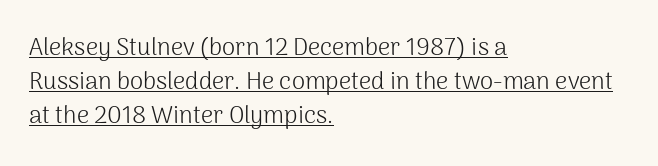
The image shows 24 px text type, upright; set left-aligned, normal line spacing (1.41x), normal letter spacing, underlined.
